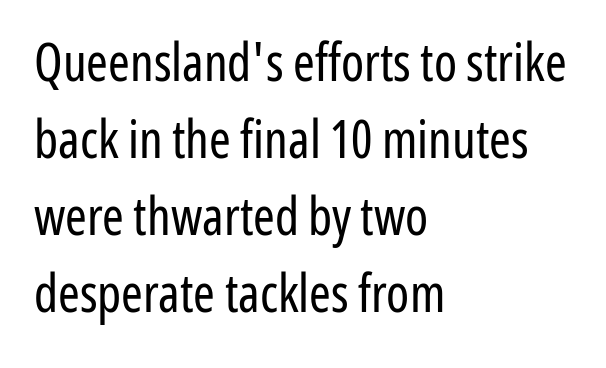
The image shows 52 px regular-weight, condensed sans-serif type, upright; set left-aligned, normal line spacing (1.48x), normal letter spacing, not underlined; low stroke contrast and a medium x-height.
